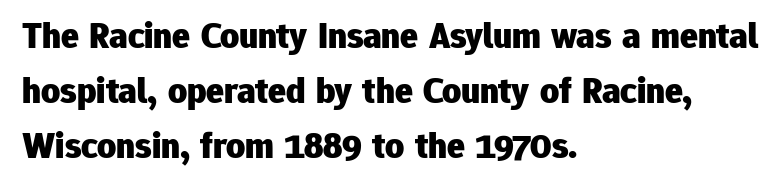
{"serif": "no", "italic": "no", "bold": "yes", "weight": "heavy", "width": "normal", "stroke_contrast": "low", "x_height": "medium", "monospaced": "no", "underline": "no", "align": "left", "line_spacing": "normal", "line_spacing_ratio": 1.48, "letter_spacing": "normal", "letter_spacing_em": 0.0, "glyph_px": 37}
